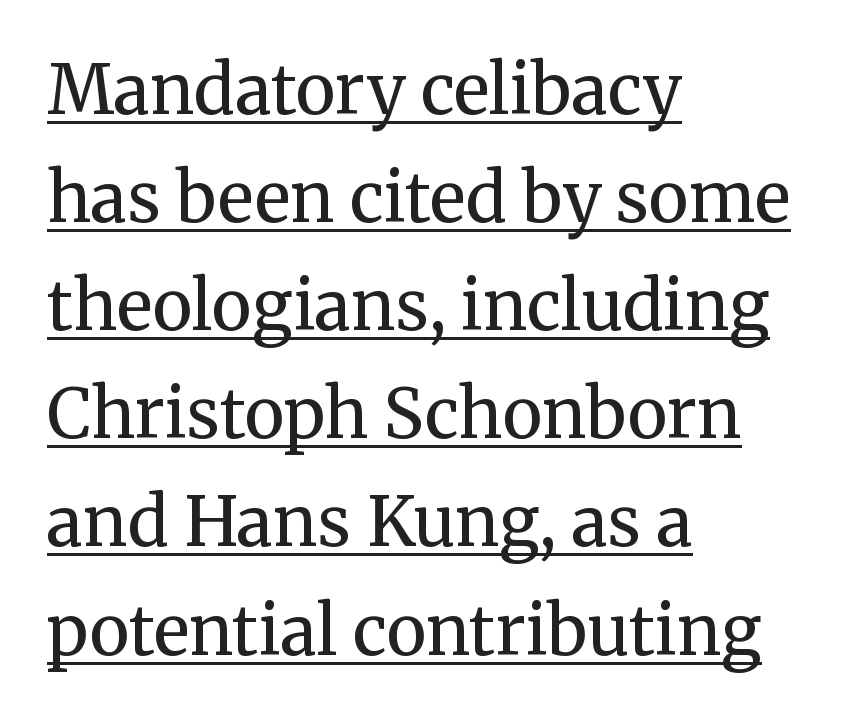
Q: Is the text bold? A: No.
Q: Is the text italic (slanted)? A: No, it is upright.
Q: Is the typeface a serif or a sans-serif typeface? A: Serif.
Q: Is the text underlined? A: Yes.
Q: How is the paragraph aligned? A: Left-aligned.
Q: Is the spacing between letters normal or unusually wide? A: Normal.
Q: Is the spacing between lines tight, normal or loose? A: Normal.
Q: Width (condensed, normal, or wide)? A: Normal.
Q: Stroke contrast? A: Medium.
Q: x-height? A: Medium.
Q: Monospaced? A: No.
